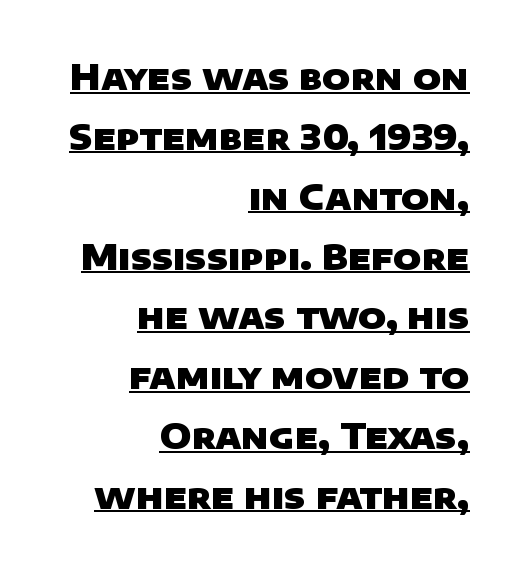
{"serif": "no", "bold": "yes", "weight": "heavy", "width": "wide", "stroke_contrast": "low", "x_height": "large", "monospaced": "no", "underline": "yes", "align": "right", "line_spacing_ratio": 1.76, "letter_spacing": "normal", "letter_spacing_em": 0.0, "glyph_px": 34}
